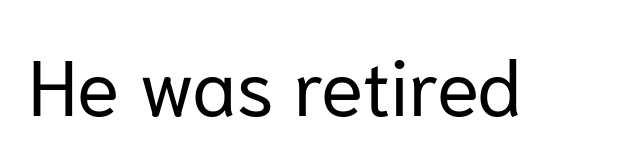
Characters follow at the spacing the type designer built in. The letters look calm and open, with moderate or lighter stems. Look at the bottom of the vertical strokes: they stop flat, with no serifs. Ordinary non-slanted type is in use. A typesetter would call this proportional, since set widths differ per character. Honestly, there is no underline to notice here at all.
